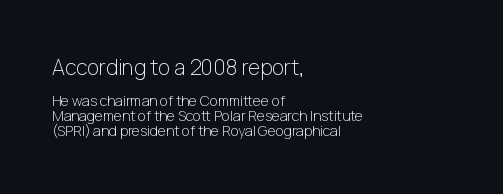
The image shows 21 px text type, upright; set left-aligned, tight line spacing (1.07x), normal letter spacing, not underlined; the first (top) block is 1.5x larger.
